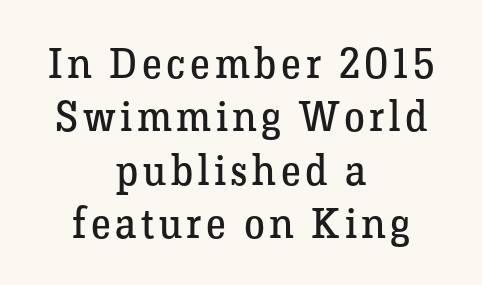
Q: Is the text bold? A: No.
Q: Is the text italic (slanted)? A: No, it is upright.
Q: Is the typeface a serif or a sans-serif typeface? A: Serif.
Q: Is the text underlined? A: No.
Q: How is the paragraph aligned? A: Centered.
Q: Is the spacing between lines tight, normal or loose? A: Normal.
Q: Width (condensed, normal, or wide)? A: Normal.
Q: Stroke contrast? A: Low.
Q: x-height? A: Medium.
Q: Monospaced? A: No.
